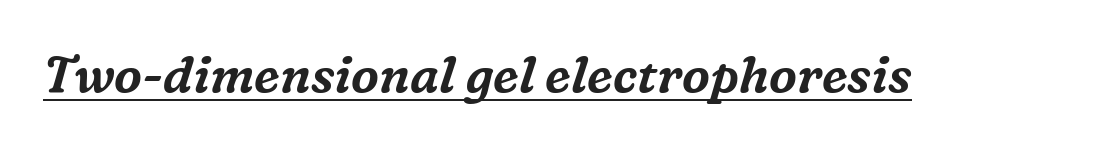
Q: Is the text italic (slanted)? A: Yes, it leans right by about 16 degrees.
Q: Is the typeface a serif or a sans-serif typeface? A: Serif.
Q: Is the text underlined? A: Yes.
Q: Is the spacing between letters normal or unusually wide? A: Normal.
Q: Width (condensed, normal, or wide)? A: Normal.
Q: Stroke contrast? A: Medium.
Q: x-height? A: Medium.
Q: Monospaced? A: No.
